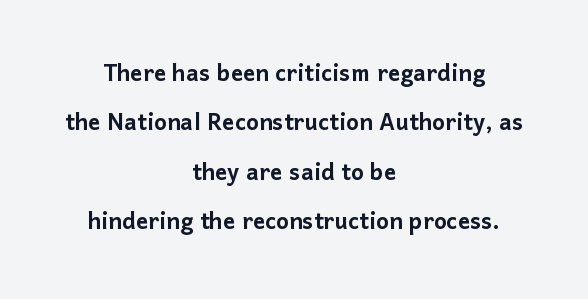
Q: Is the text italic (slanted)? A: No, it is upright.
Q: Is the typeface a serif or a sans-serif typeface? A: Sans-serif.
Q: Is the text underlined? A: No.
Q: How is the paragraph aligned? A: Centered.
Q: Is the spacing between letters normal or unusually wide? A: Normal.
Q: Is the spacing between lines tight, normal or loose? A: Normal.
Q: Width (condensed, normal, or wide)? A: Normal.
Q: Stroke contrast? A: Low.
Q: x-height? A: Medium.
Q: Monospaced? A: No.
